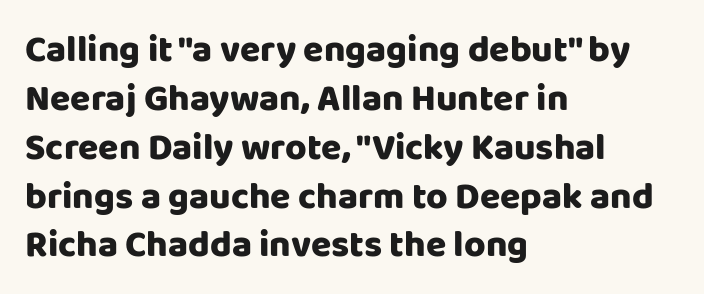
The image shows 37 px sans-serif type, upright; set left-aligned, normal line spacing (1.32x), normal letter spacing, not underlined; low stroke contrast and a large x-height.
